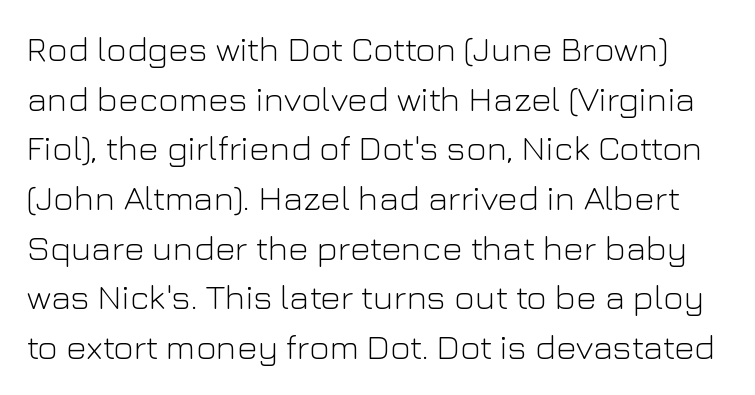
This rendering features lettering with no underline. The weight would be labelled regular, book, light, or lighter still. Posture: straight, roman, zero tilt. Notice how descenders clear the ascenders below comfortably — that's standard leading.
